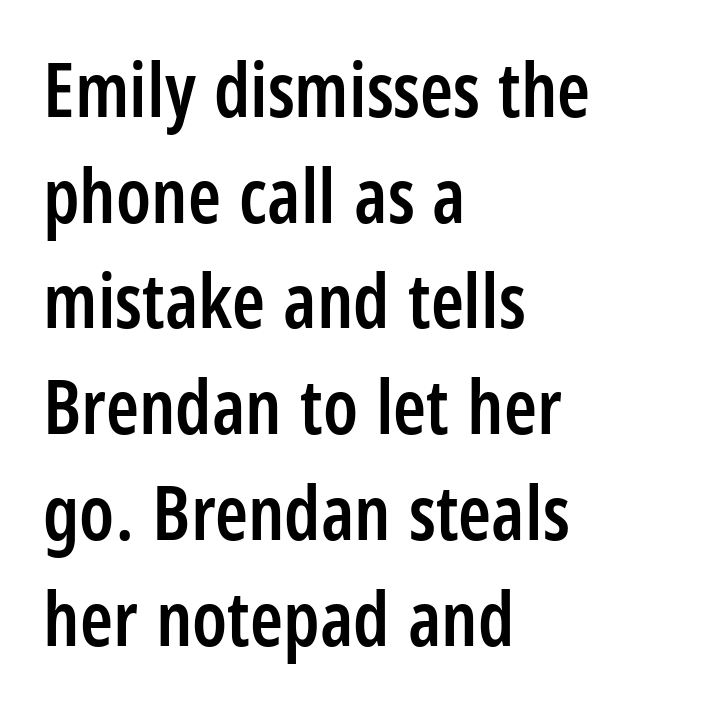
{"serif": "no", "italic": "no", "bold": "semi", "weight": "semibold", "width": "condensed", "stroke_contrast": "low", "x_height": "large", "monospaced": "no", "underline": "no", "align": "left", "line_spacing": "normal", "line_spacing_ratio": 1.41, "letter_spacing": "normal", "letter_spacing_em": 0.0, "glyph_px": 75}
